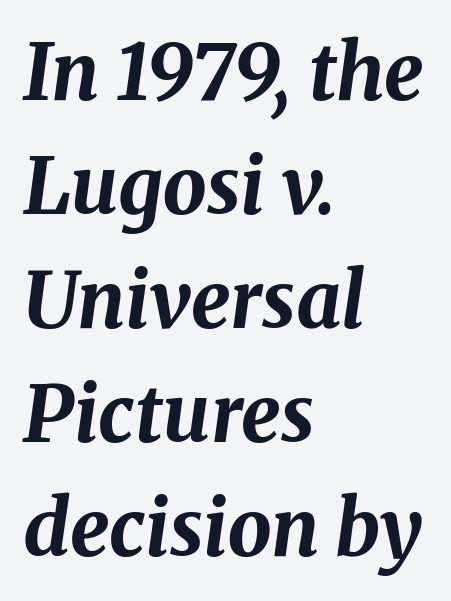
Q: Is the text bold? A: Yes.
Q: Is the text italic (slanted)? A: Yes, it leans right by about 8 degrees.
Q: Is the text underlined? A: No.
Q: How is the paragraph aligned? A: Left-aligned.
Q: Is the spacing between letters normal or unusually wide? A: Normal.
Q: Is the spacing between lines tight, normal or loose? A: Normal.
Q: Width (condensed, normal, or wide)? A: Normal.
Q: Stroke contrast? A: Medium.
Q: x-height? A: Medium.
Q: Monospaced? A: No.
